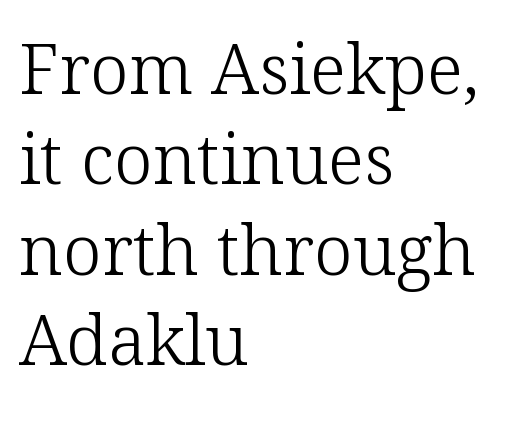
{"serif": "yes", "italic": "no", "bold": "no", "weight": "light", "width": "normal", "stroke_contrast": "low", "x_height": "medium", "monospaced": "no", "underline": "no", "align": "left", "line_spacing": "normal", "line_spacing_ratio": 1.29, "letter_spacing": "normal", "letter_spacing_em": 0.0, "glyph_px": 70}
